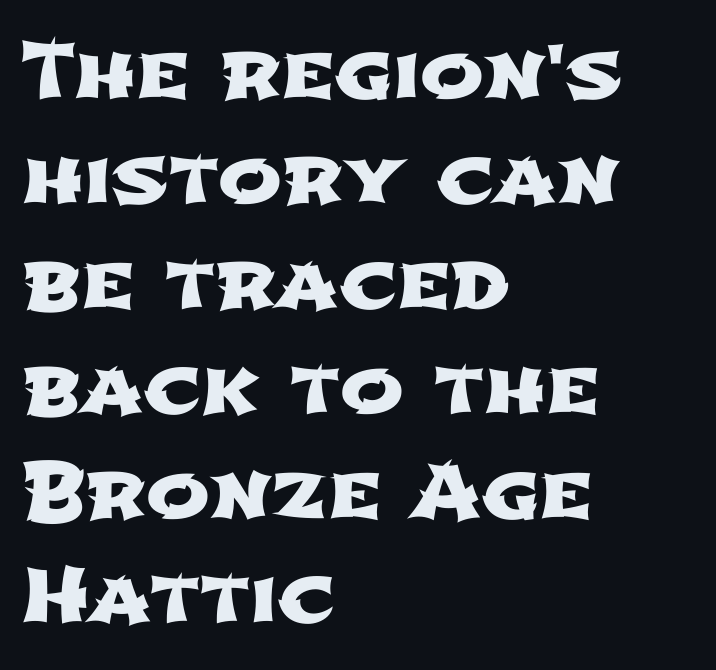
{"serif": "no", "width": "wide", "stroke_contrast": "low", "x_height": "medium", "monospaced": "no", "underline": "no", "align": "left", "line_spacing": "normal", "line_spacing_ratio": 1.38, "letter_spacing": "normal", "letter_spacing_em": 0.0, "glyph_px": 76}
